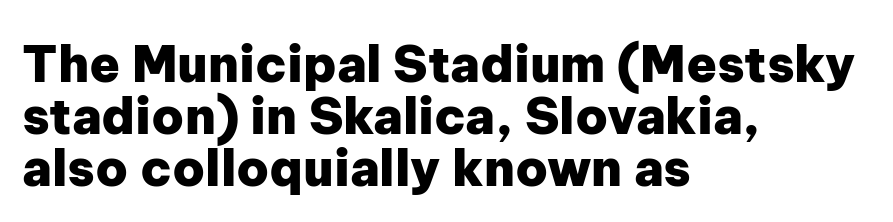
Q: Is the text bold? A: Yes.
Q: Is the text italic (slanted)? A: No, it is upright.
Q: Is the typeface a serif or a sans-serif typeface? A: Sans-serif.
Q: Is the text underlined? A: No.
Q: How is the paragraph aligned? A: Left-aligned.
Q: Is the spacing between letters normal or unusually wide? A: Normal.
Q: Is the spacing between lines tight, normal or loose? A: Tight.
Q: Width (condensed, normal, or wide)? A: Normal.
Q: Stroke contrast? A: Low.
Q: x-height? A: Medium.
Q: Monospaced? A: No.
